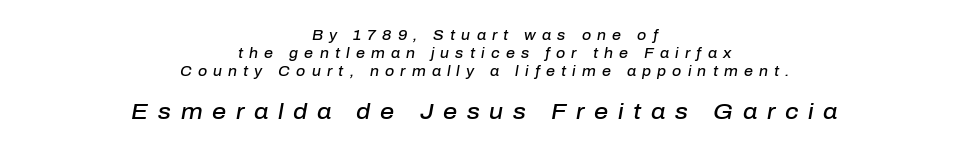
The image shows 22 px text type, italic (leaning right); set centered, normal line spacing (1.29x), unusually wide letter spacing (+0.44 em), not underlined; the second (bottom) block is 1.57x larger.
